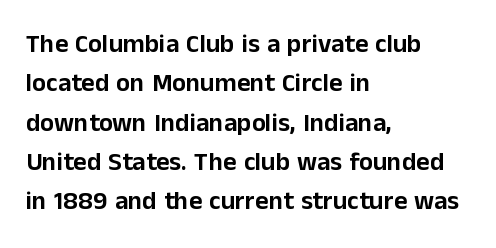
The image shows 26 px text type, upright; set left-aligned, normal line spacing (1.51x), normal letter spacing, not underlined.
